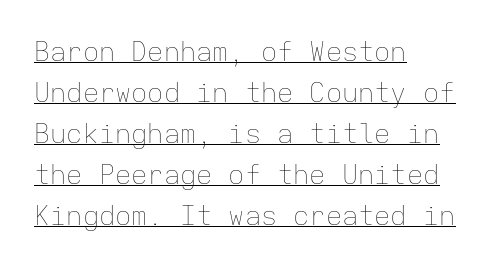
Q: Is the text bold? A: No.
Q: Is the text italic (slanted)? A: No, it is upright.
Q: Is the text underlined? A: Yes.
Q: How is the paragraph aligned? A: Left-aligned.
Q: Is the spacing between letters normal or unusually wide? A: Normal.
Q: Is the spacing between lines tight, normal or loose? A: Normal.
